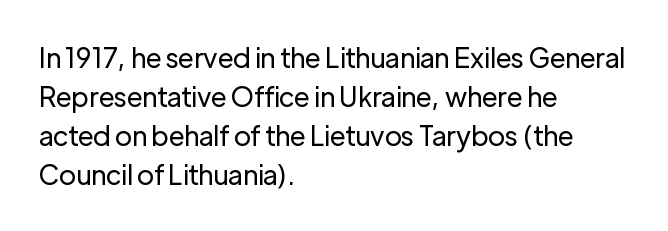
Nothing heavy about these letters — not bold at all. The block of text has a typical density, with ordinary space between rows. Posture: straight, roman, zero tilt. Quick note: underline off. The letterforms sit shoulder to shoulder at normal distance.
